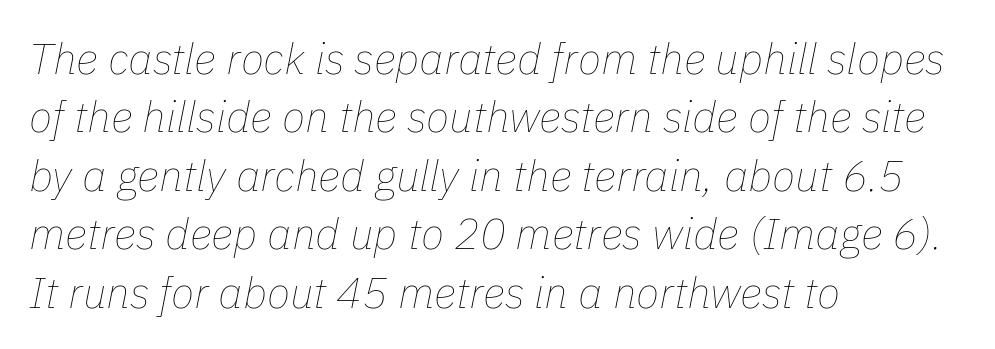
{"italic": "yes", "lean": "right", "slant_degrees": 11, "bold": "no", "weight": "thin", "width": "normal", "stroke_contrast": "low", "x_height": "medium", "monospaced": "no", "underline": "no", "align": "left", "line_spacing": "normal", "line_spacing_ratio": 1.36, "letter_spacing": "normal", "letter_spacing_em": 0.0, "glyph_px": 43}
